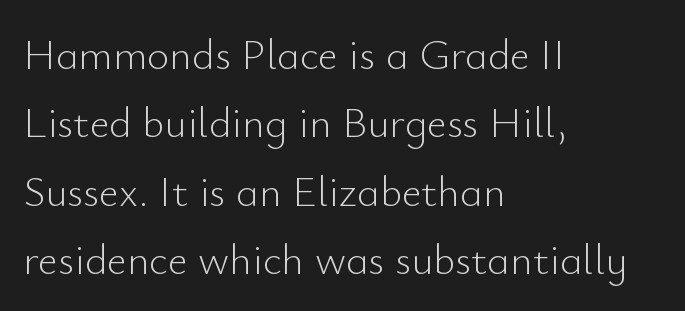
Q: Is the text bold? A: No.
Q: Is the text italic (slanted)? A: No, it is upright.
Q: Is the typeface a serif or a sans-serif typeface? A: Sans-serif.
Q: Is the text underlined? A: No.
Q: How is the paragraph aligned? A: Left-aligned.
Q: Is the spacing between letters normal or unusually wide? A: Normal.
Q: Is the spacing between lines tight, normal or loose? A: Normal.
Q: Width (condensed, normal, or wide)? A: Normal.
Q: Stroke contrast? A: Low.
Q: x-height? A: Small.
Q: Monospaced? A: No.
